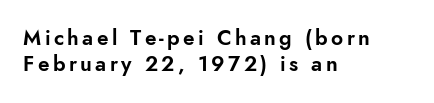
Q: Is the text italic (slanted)? A: No, it is upright.
Q: Is the text underlined? A: No.
Q: How is the paragraph aligned? A: Left-aligned.
Q: Is the spacing between lines tight, normal or loose? A: Normal.
